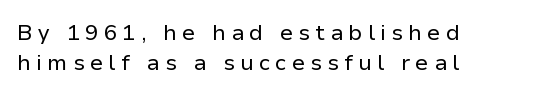
Q: Is the text bold? A: No.
Q: Is the text italic (slanted)? A: No, it is upright.
Q: Is the text underlined? A: No.
Q: How is the paragraph aligned? A: Left-aligned.
Q: Is the spacing between letters normal or unusually wide? A: Unusually wide.
Q: Is the spacing between lines tight, normal or loose? A: Normal.
